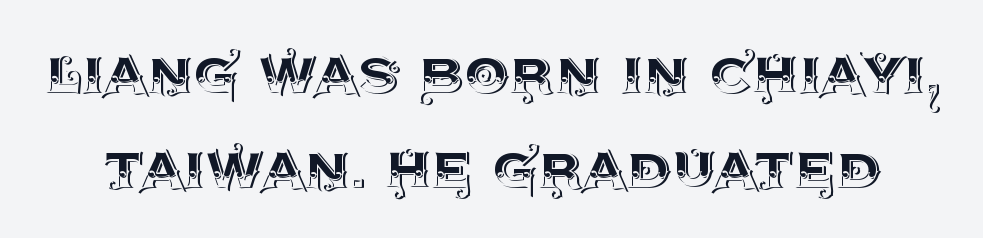
This sample uses plain, unmodified letter spacing. Posture: straight, roman, zero tilt. Spacing verdict: proportional, widths tailored to each character. The designer left line spacing at the default. Any mark beneath the type? The region is blank.
